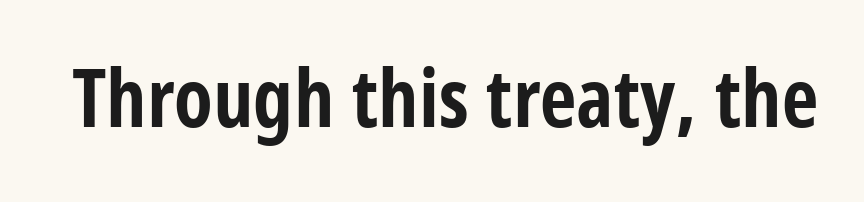
The image shows 80 px bold, condensed sans-serif type, upright; set normal letter spacing, not underlined; low stroke contrast and a large x-height.
